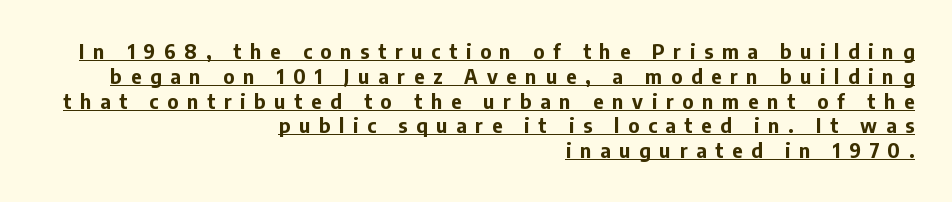
The image shows 20 px bold type, upright; set right-aligned, line spacing 1.24x, unusually wide letter spacing (+0.44 em), underlined.
